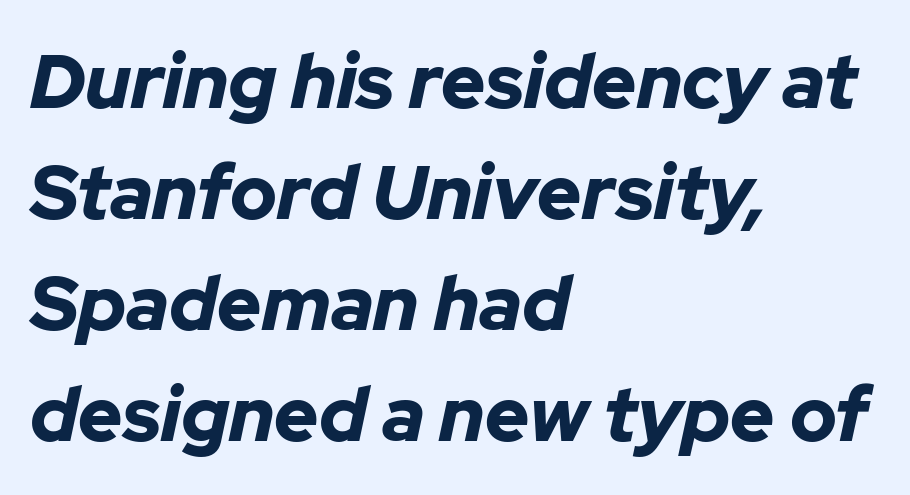
Q: Is the text bold? A: Yes.
Q: Is the text italic (slanted)? A: Yes, it leans right by about 12 degrees.
Q: Is the text underlined? A: No.
Q: How is the paragraph aligned? A: Left-aligned.
Q: Is the spacing between letters normal or unusually wide? A: Normal.
Q: Is the spacing between lines tight, normal or loose? A: Normal.
Q: Width (condensed, normal, or wide)? A: Normal.
Q: Stroke contrast? A: Low.
Q: x-height? A: Medium.
Q: Monospaced? A: No.
